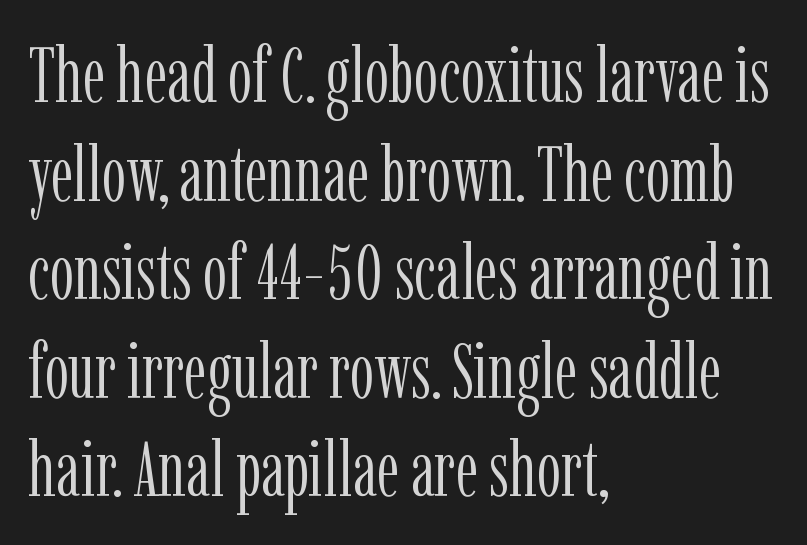
The area under the type is left untouched. Think of a printed novel: that variable character pitch is what you see here. Observe the serifs anchoring each vertical stroke in this sample. Alignment: flush left. Posture: vertical. The passage shown is not bold in any degree.
